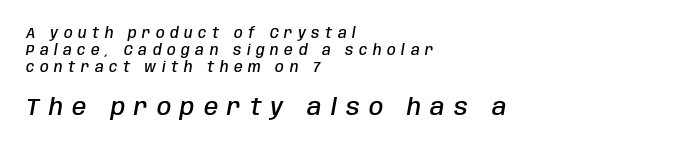
The face used here is rendered with a markedly widened letterfit. Nobody drew a line under any word here. The second block has been scaled up relative to the first. Does the lettering tilt? It does — this is italic. Alignment: flush left. The rendering uses a semibold face; strokes are thickened but not to full bold.
